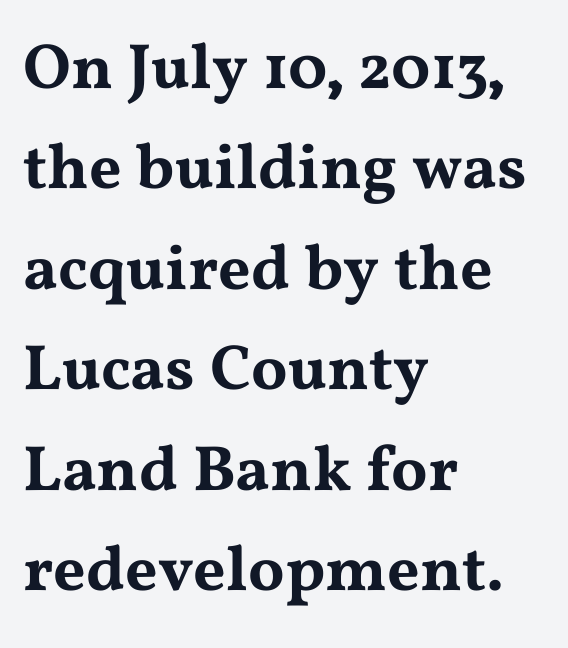
Q: Is the text italic (slanted)? A: No, it is upright.
Q: Is the typeface a serif or a sans-serif typeface? A: Serif.
Q: Is the text underlined? A: No.
Q: How is the paragraph aligned? A: Left-aligned.
Q: Is the spacing between letters normal or unusually wide? A: Normal.
Q: Is the spacing between lines tight, normal or loose? A: Normal.
Q: Width (condensed, normal, or wide)? A: Wide.
Q: Stroke contrast? A: Medium.
Q: x-height? A: Medium.
Q: Monospaced? A: No.
